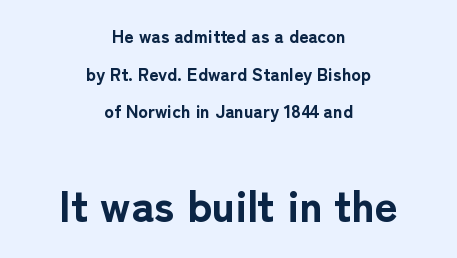
{"serif": "no", "italic": "no", "bold": "yes", "weight": "bold", "width": "normal", "stroke_contrast": "low", "x_height": "medium", "monospaced": "no", "underline": "no", "align": "center", "line_spacing": "loose", "line_spacing_ratio": 2.09, "letter_spacing": "normal", "letter_spacing_em": 0.0, "larger_block": "second", "size_ratio": 2.44, "glyph_px": 44}
